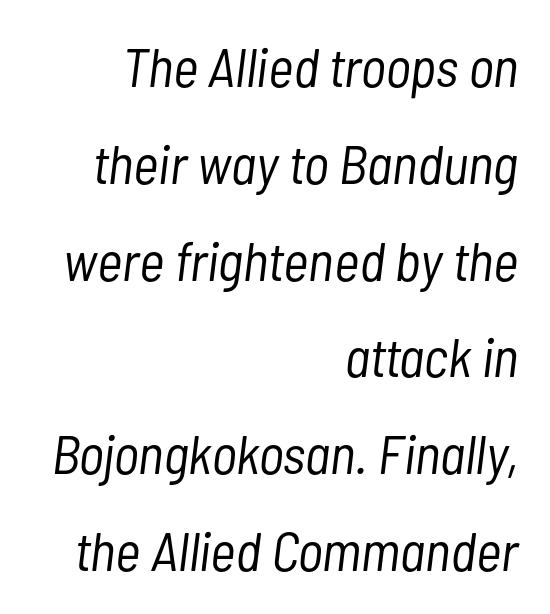
The image shows 55 px light, condensed type, italic (leaning right); set right-aligned, line spacing 1.76x, normal letter spacing, not underlined; low stroke contrast and a medium x-height.
